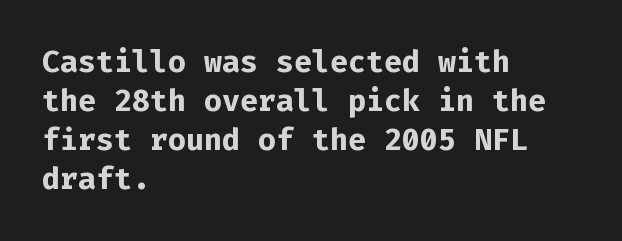
Q: Is the text bold? A: Yes.
Q: Is the text italic (slanted)? A: No, it is upright.
Q: Is the typeface a serif or a sans-serif typeface? A: Sans-serif.
Q: Is the text underlined? A: No.
Q: How is the paragraph aligned? A: Left-aligned.
Q: Is the spacing between letters normal or unusually wide? A: Normal.
Q: Is the spacing between lines tight, normal or loose? A: Normal.
Q: Width (condensed, normal, or wide)? A: Normal.
Q: Stroke contrast? A: Low.
Q: x-height? A: Medium.
Q: Monospaced? A: Yes.
